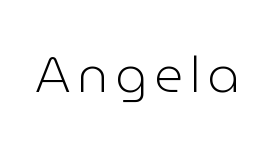
Q: Is the text bold? A: No.
Q: Is the text italic (slanted)? A: No, it is upright.
Q: Is the typeface a serif or a sans-serif typeface? A: Sans-serif.
Q: Is the text underlined? A: No.
Q: Width (condensed, normal, or wide)? A: Normal.
Q: Stroke contrast? A: Low.
Q: x-height? A: Medium.
Q: Monospaced? A: No.
